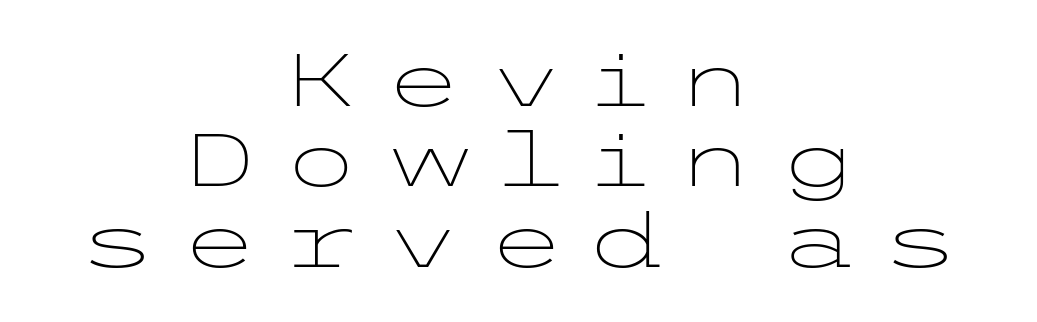
The image shows 73 px light, wide sans-serif type, upright; set centered, tight line spacing (1.1x), unusually wide letter spacing (+0.3 em), not underlined; low stroke contrast and a medium x-height.
